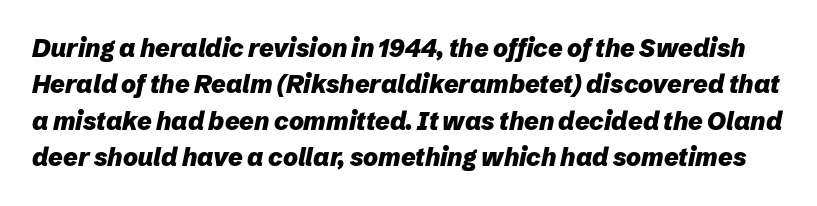
The strip under each line holds only bare page. You could call the tracking neutral — neither tight nor loose. The typography opts for an oblique posture over an upright one. Horizontal bands of white between lines are of average thickness. Summary of weight: heavy, a full bold.
